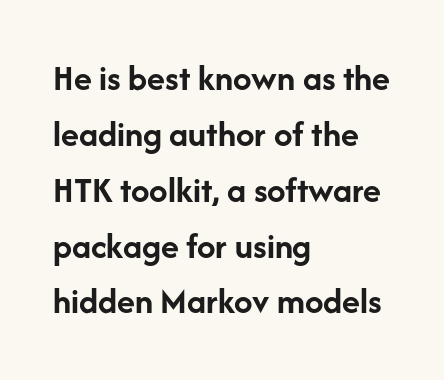
The image shows 37 px semibold sans-serif type, upright; set left-aligned, normal line spacing (1.51x), normal letter spacing, not underlined; low stroke contrast and a medium x-height.
